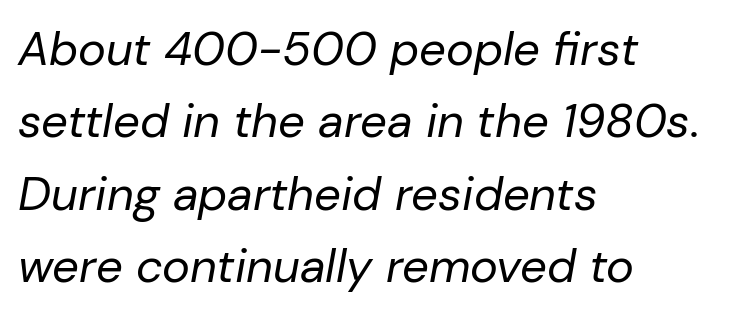
The image shows 47 px regular-weight type, italic (leaning right); set left-aligned, normal line spacing (1.54x), normal letter spacing, not underlined; low stroke contrast and a medium x-height.
